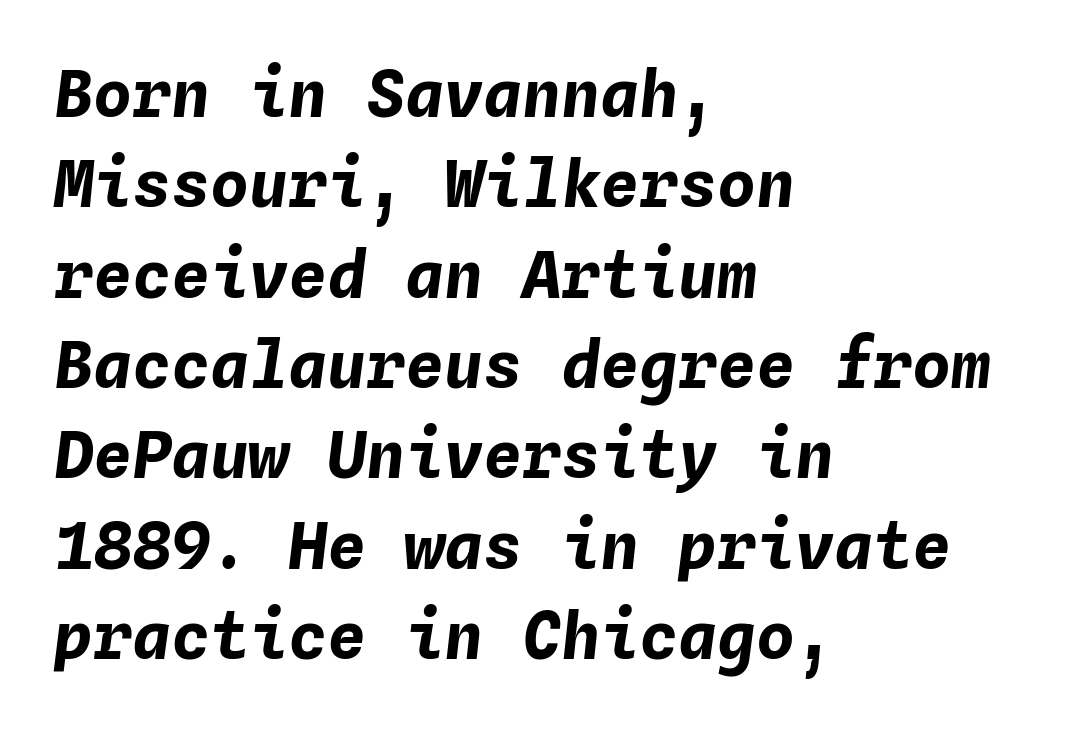
Q: Is the text bold? A: Yes.
Q: Is the text italic (slanted)? A: Yes, it leans right by about 4 degrees.
Q: Is the text underlined? A: No.
Q: How is the paragraph aligned? A: Left-aligned.
Q: Is the spacing between letters normal or unusually wide? A: Normal.
Q: Is the spacing between lines tight, normal or loose? A: Normal.
Q: Width (condensed, normal, or wide)? A: Normal.
Q: Stroke contrast? A: Low.
Q: x-height? A: Medium.
Q: Monospaced? A: Yes.
